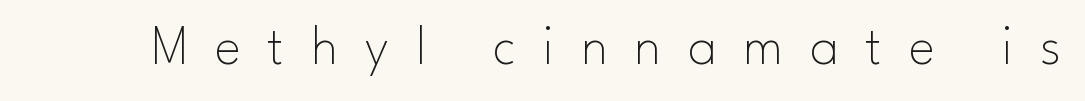
Q: Is the text bold? A: No.
Q: Is the text italic (slanted)? A: No, it is upright.
Q: Is the typeface a serif or a sans-serif typeface? A: Sans-serif.
Q: Is the text underlined? A: No.
Q: Is the spacing between letters normal or unusually wide? A: Unusually wide.
Q: Width (condensed, normal, or wide)? A: Normal.
Q: Stroke contrast? A: Low.
Q: x-height? A: Small.
Q: Monospaced? A: No.
